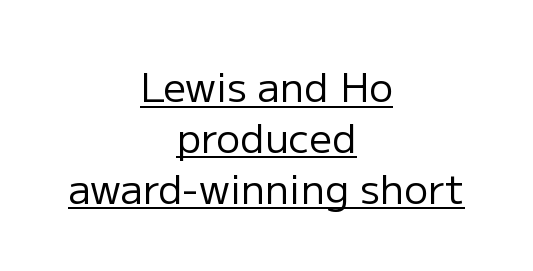
{"serif": "no", "italic": "no", "bold": "no", "weight": "regular", "width": "normal", "stroke_contrast": "low", "x_height": "medium", "monospaced": "no", "underline": "yes", "align": "center", "line_spacing": "normal", "line_spacing_ratio": 1.27, "letter_spacing": "normal", "letter_spacing_em": 0.0, "glyph_px": 40}
